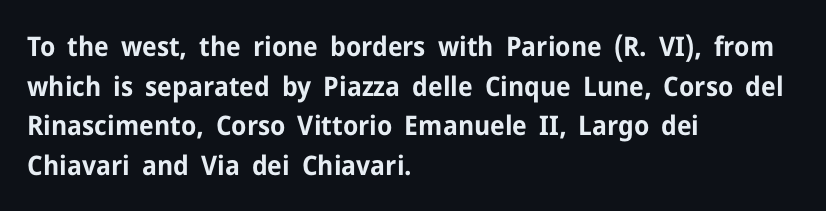
Q: Is the text bold? A: Yes.
Q: Is the text italic (slanted)? A: No, it is upright.
Q: Is the text underlined? A: No.
Q: How is the paragraph aligned? A: Left-aligned.
Q: Is the spacing between letters normal or unusually wide? A: Normal.
Q: Is the spacing between lines tight, normal or loose? A: Normal.
